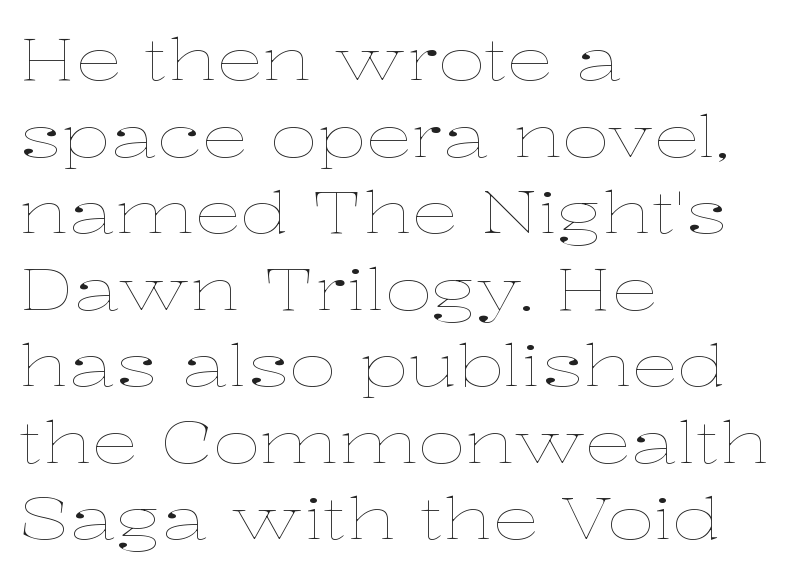
Q: Is the text bold? A: No.
Q: Is the text italic (slanted)? A: No, it is upright.
Q: Is the text underlined? A: No.
Q: How is the paragraph aligned? A: Left-aligned.
Q: Is the spacing between letters normal or unusually wide? A: Normal.
Q: Is the spacing between lines tight, normal or loose? A: Normal.
Q: Width (condensed, normal, or wide)? A: Wide.
Q: Stroke contrast? A: Low.
Q: x-height? A: Medium.
Q: Monospaced? A: No.
